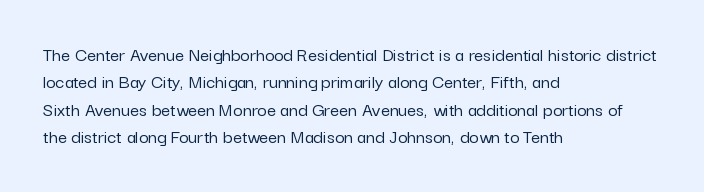
The image shows 20 px text type, upright; set left-aligned, normal line spacing (1.37x), normal letter spacing, not underlined.
